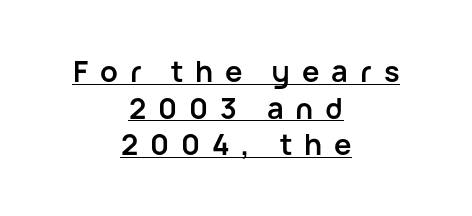
The image shows 29 px semibold sans-serif type, upright; set centered, normal line spacing (1.26x), unusually wide letter spacing (+0.41 em), underlined; low stroke contrast and a medium x-height.
